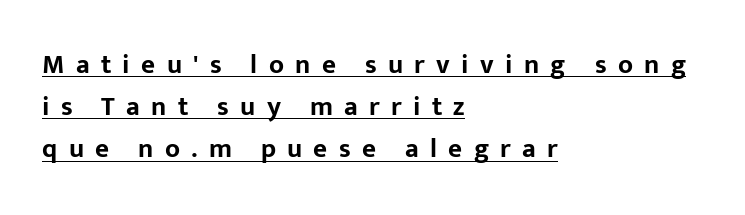
{"italic": "no", "bold": "yes", "underline": "yes", "align": "left", "line_spacing": "normal", "line_spacing_ratio": 1.56, "letter_spacing": "wide", "letter_spacing_em": 0.42, "glyph_px": 27}
